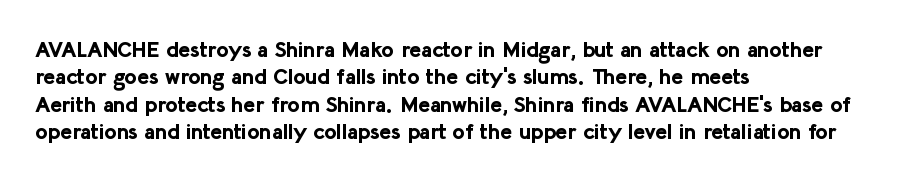
{"italic": "no", "bold": "yes", "underline": "no", "align": "left", "line_spacing": "normal", "line_spacing_ratio": 1.25, "letter_spacing": "normal", "letter_spacing_em": 0.0, "glyph_px": 22}
